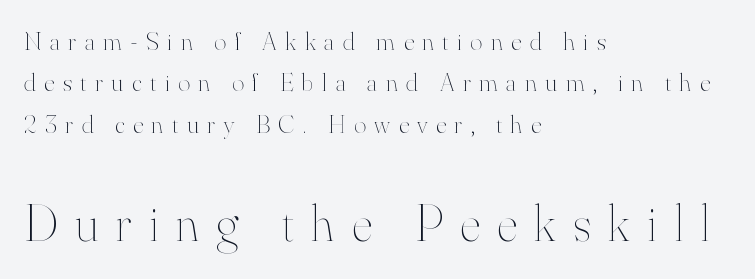
The image shows 52 px thin type, upright; set left-aligned, normal line spacing (1.59x), unusually wide letter spacing (+0.33 em), not underlined; the second (bottom) block is 2.0x larger; high stroke contrast and a small x-height.
